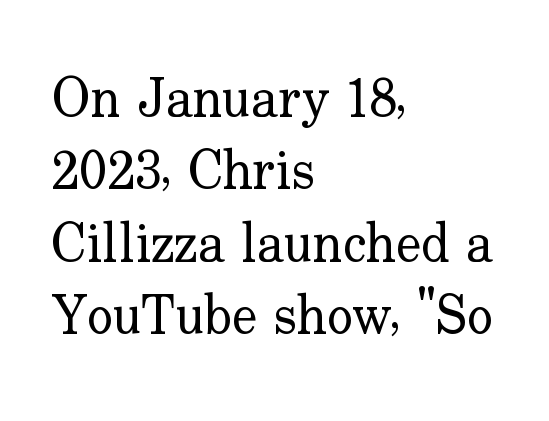
The image shows 54 px regular-weight serif type, upright; set left-aligned, normal line spacing (1.34x), normal letter spacing, not underlined; low stroke contrast and a small x-height.
